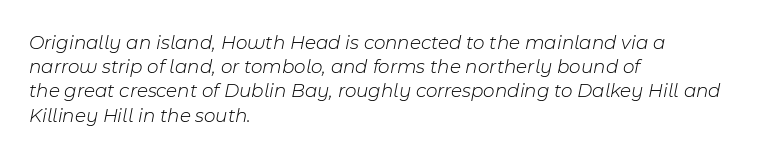
The image shows 20 px text type, italic (leaning right); set left-aligned, line spacing 1.21x, normal letter spacing, not underlined.
